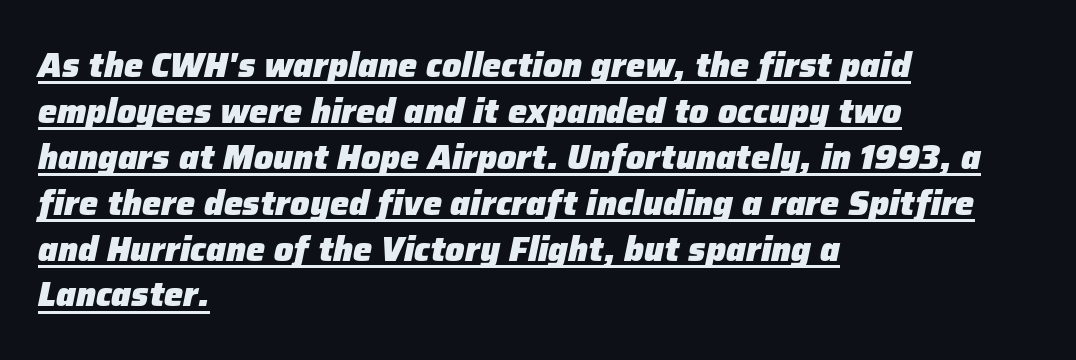
Q: Is the text bold? A: Yes.
Q: Is the text italic (slanted)? A: Yes, it leans right by about 12 degrees.
Q: Is the text underlined? A: Yes.
Q: How is the paragraph aligned? A: Left-aligned.
Q: Is the spacing between letters normal or unusually wide? A: Normal.
Q: Is the spacing between lines tight, normal or loose? A: Normal.
Q: Width (condensed, normal, or wide)? A: Normal.
Q: Stroke contrast? A: Low.
Q: x-height? A: Medium.
Q: Monospaced? A: No.
